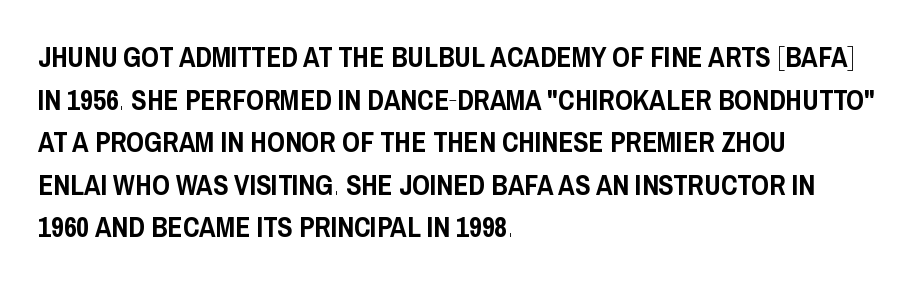
The image shows 28 px condensed sans-serif type, upright; set left-aligned, normal line spacing (1.52x), normal letter spacing, not underlined; low stroke contrast and a large x-height.
